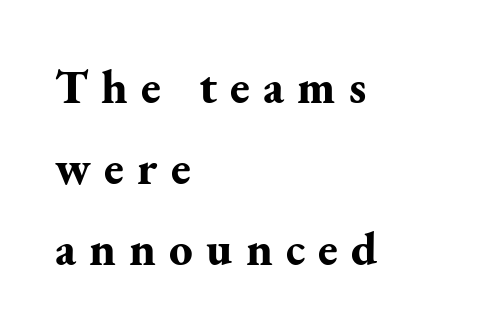
The image shows 47 px bold serif type, upright; set left-aligned, line spacing 1.72x, unusually wide letter spacing (+0.28 em), not underlined; medium stroke contrast and a small x-height.
